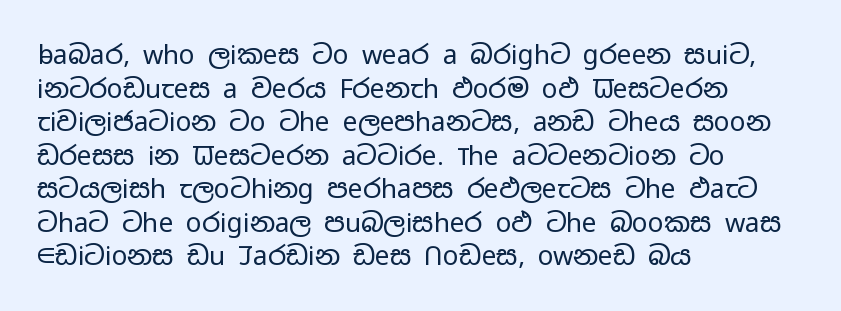
Interline gaps are of average width in this sample. In terms of posture, this sample is upright. Teacher's note: observe the even left margin — that is flush-left alignment. The cut favours lightness, reaching ordinary text weight at its darkest.
